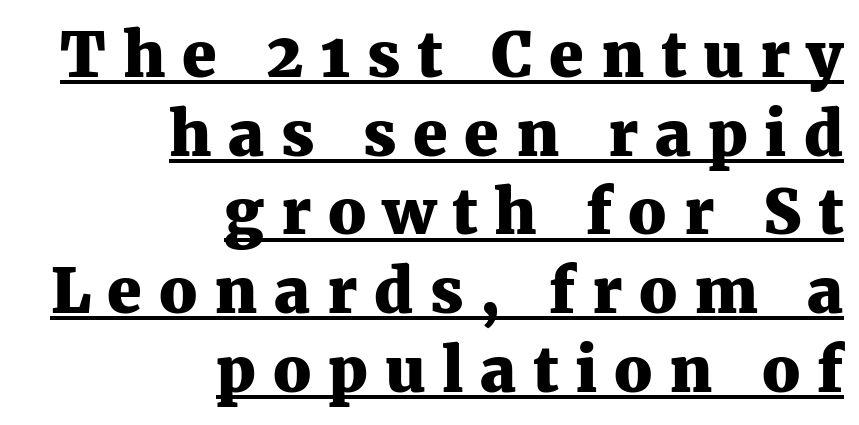
{"serif": "yes", "italic": "no", "bold": "yes", "weight": "heavy", "width": "normal", "stroke_contrast": "medium", "x_height": "medium", "monospaced": "no", "underline": "yes", "align": "right", "line_spacing": "normal", "line_spacing_ratio": 1.27, "letter_spacing": "wide", "letter_spacing_em": 0.27, "glyph_px": 62}
